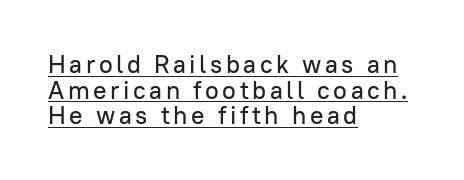
The image shows 25 px text type, upright; set left-aligned, tight line spacing (1.03x), underlined.
